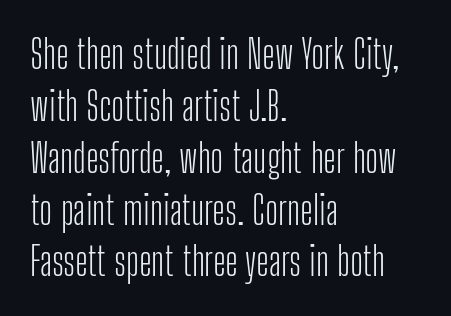
{"serif": "no", "italic": "no", "bold": "no", "weight": "light", "width": "condensed", "stroke_contrast": "low", "x_height": "medium", "monospaced": "no", "underline": "no", "align": "left", "line_spacing": "normal", "line_spacing_ratio": 1.33, "letter_spacing": "normal", "letter_spacing_em": 0.0, "glyph_px": 39}
